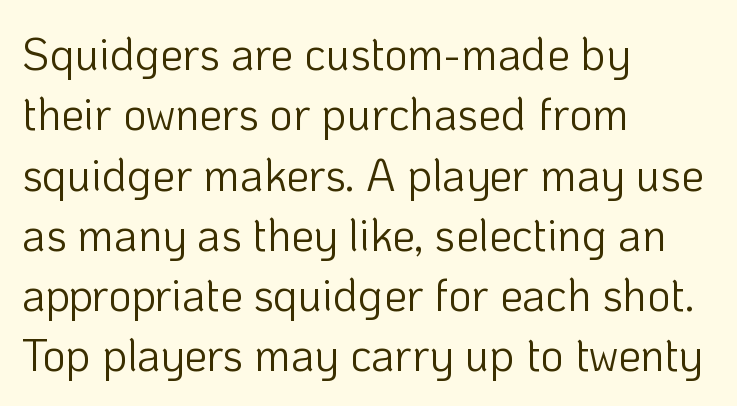
{"serif": "no", "italic": "no", "bold": "no", "weight": "light", "width": "normal", "stroke_contrast": "low", "x_height": "medium", "monospaced": "no", "underline": "no", "align": "left", "line_spacing": "normal", "line_spacing_ratio": 1.34, "letter_spacing": "normal", "letter_spacing_em": 0.0, "glyph_px": 45}
